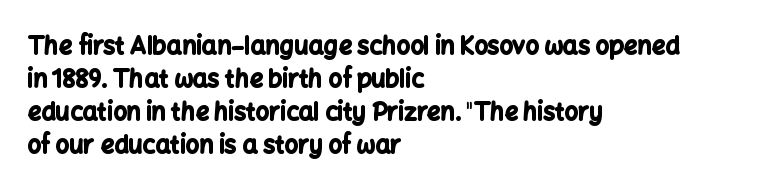
{"italic": "no", "bold": "yes", "underline": "no", "align": "left", "line_spacing": "normal", "line_spacing_ratio": 1.37, "letter_spacing": "normal", "letter_spacing_em": 0.0, "glyph_px": 24}
